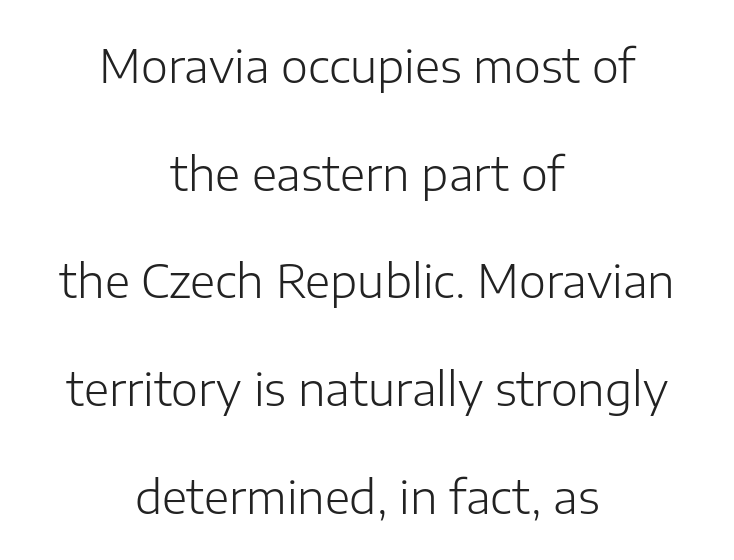
Q: Is the text bold? A: No.
Q: Is the text italic (slanted)? A: No, it is upright.
Q: Is the typeface a serif or a sans-serif typeface? A: Sans-serif.
Q: Is the text underlined? A: No.
Q: How is the paragraph aligned? A: Centered.
Q: Is the spacing between letters normal or unusually wide? A: Normal.
Q: Is the spacing between lines tight, normal or loose? A: Loose.
Q: Width (condensed, normal, or wide)? A: Normal.
Q: Stroke contrast? A: Low.
Q: x-height? A: Medium.
Q: Monospaced? A: No.
